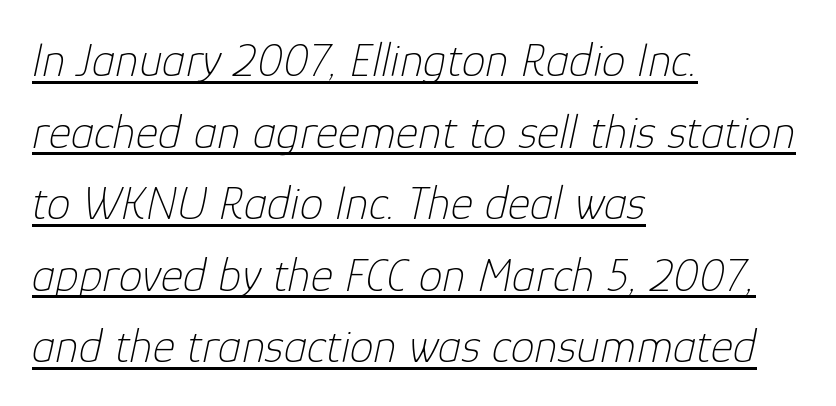
Q: Is the text bold? A: No.
Q: Is the text italic (slanted)? A: Yes, it leans right by about 12 degrees.
Q: Is the text underlined? A: Yes.
Q: How is the paragraph aligned? A: Left-aligned.
Q: Is the spacing between letters normal or unusually wide? A: Normal.
Q: Is the spacing between lines tight, normal or loose? A: Normal.
Q: Width (condensed, normal, or wide)? A: Normal.
Q: Stroke contrast? A: Low.
Q: x-height? A: Medium.
Q: Monospaced? A: No.
